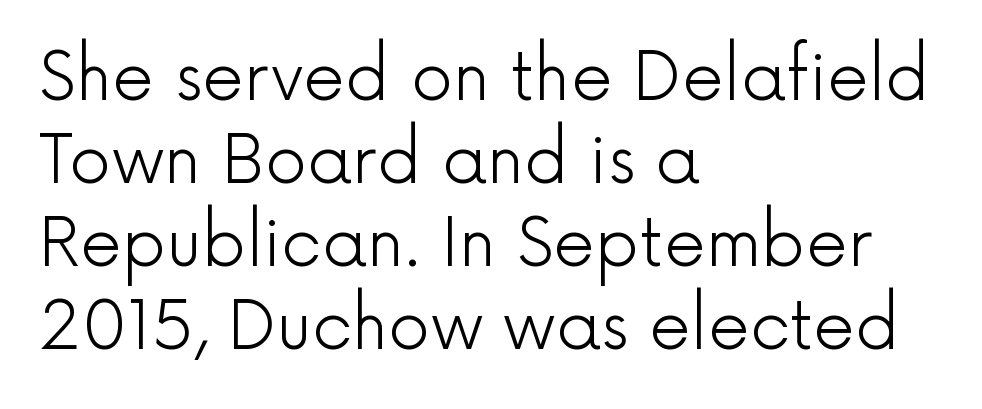
{"serif": "no", "italic": "no", "bold": "no", "weight": "light", "width": "normal", "x_height": "medium", "monospaced": "no", "underline": "no", "align": "left", "line_spacing": "normal", "line_spacing_ratio": 1.26, "letter_spacing": "normal", "letter_spacing_em": 0.0, "glyph_px": 66}
